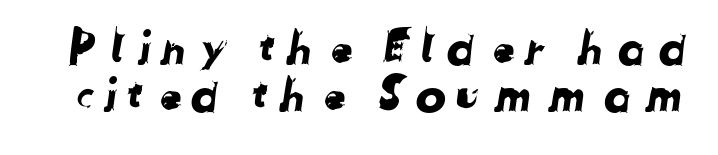
Regarding leading, the lines here are crowded together. Does the type have serifs? No, each stem ends abruptly. Spacing verdict: proportional, widths tailored to each character. Has an underline been added? It has not.
